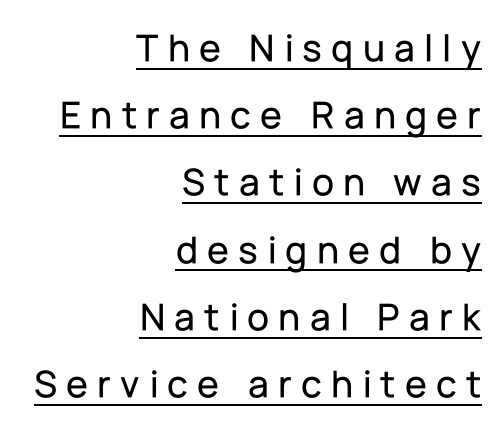
{"serif": "no", "italic": "no", "width": "normal", "stroke_contrast": "low", "x_height": "medium", "monospaced": "no", "underline": "yes", "align": "right", "line_spacing": "normal", "line_spacing_ratio": 1.68, "letter_spacing": "wide", "letter_spacing_em": 0.23, "glyph_px": 40}
